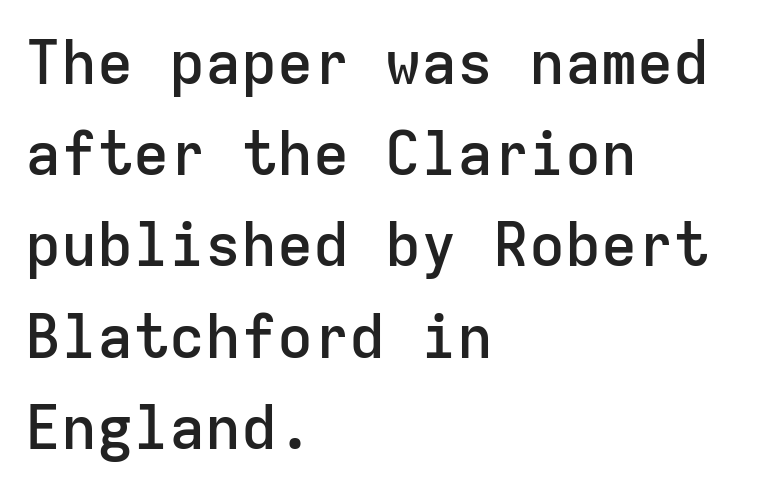
{"serif": "no", "italic": "no", "bold": "semi", "weight": "semibold", "width": "normal", "stroke_contrast": "low", "x_height": "medium", "monospaced": "yes", "underline": "no", "align": "left", "line_spacing": "normal", "line_spacing_ratio": 1.52, "letter_spacing": "normal", "letter_spacing_em": 0.0, "glyph_px": 60}
